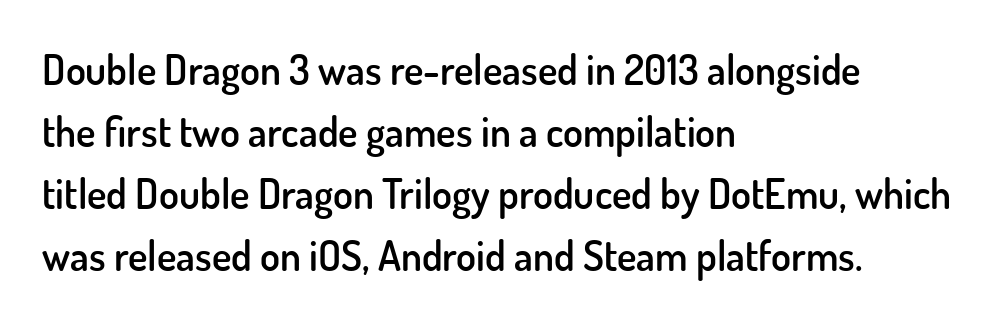
Q: Is the text bold? A: Semi-bold.
Q: Is the text italic (slanted)? A: No, it is upright.
Q: Is the typeface a serif or a sans-serif typeface? A: Sans-serif.
Q: Is the text underlined? A: No.
Q: How is the paragraph aligned? A: Left-aligned.
Q: Is the spacing between letters normal or unusually wide? A: Normal.
Q: Is the spacing between lines tight, normal or loose? A: Normal.
Q: Width (condensed, normal, or wide)? A: Normal.
Q: Stroke contrast? A: Low.
Q: x-height? A: Small.
Q: Monospaced? A: No.
